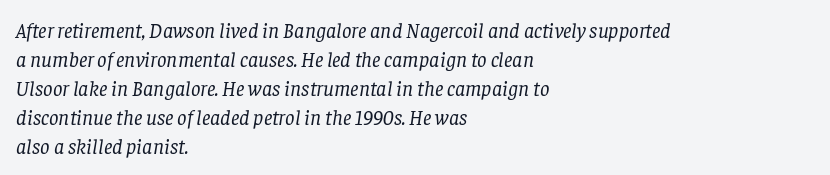
Q: Is the text bold? A: No.
Q: Is the text italic (slanted)? A: Yes, it leans right by about 8 degrees.
Q: Is the text underlined? A: No.
Q: How is the paragraph aligned? A: Left-aligned.
Q: Is the spacing between letters normal or unusually wide? A: Normal.
Q: Is the spacing between lines tight, normal or loose? A: Normal.
